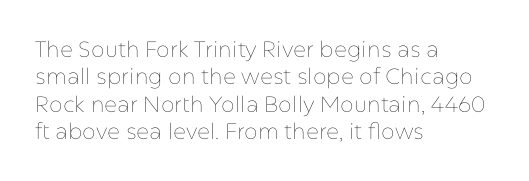
Q: Is the text bold? A: No.
Q: Is the text italic (slanted)? A: No, it is upright.
Q: Is the text underlined? A: No.
Q: How is the paragraph aligned? A: Left-aligned.
Q: Is the spacing between letters normal or unusually wide? A: Normal.
Q: Is the spacing between lines tight, normal or loose? A: Normal.
